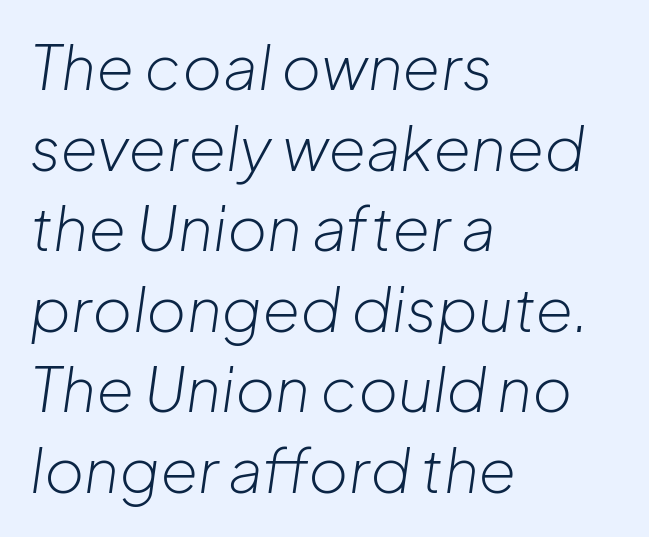
The image shows 61 px light type, italic (leaning right); set left-aligned, normal line spacing (1.32x), normal letter spacing, not underlined; low stroke contrast and a medium x-height.
